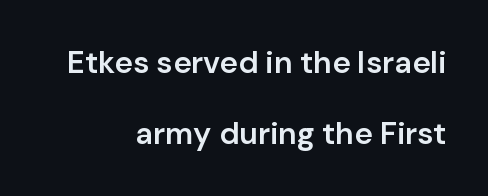
These lines stand farther apart than default settings would place them. The letterforms sit shoulder to shoulder at normal distance. Every stem runs plumb, perpendicular to the baseline. Serif or sans? Sans — the stroke terminals are bare. One-word summary of the alignment: right.
